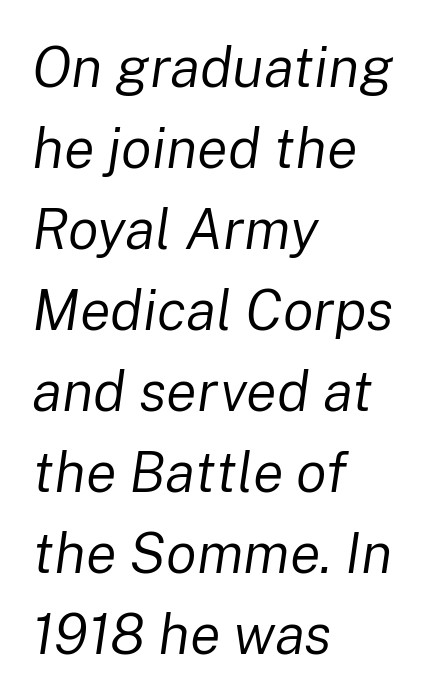
The paragraph has a hard left edge and a soft right edge. Clear beneath every line of the passage. On a weight scale, this lands at 450 or below. Spacing verdict: proportional, widths tailored to each character. Compared with typical body copy, the letter spacing here is the same. Interline gaps are of average width in this sample.
